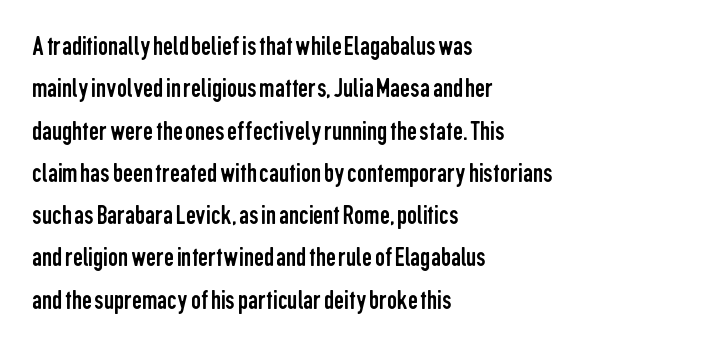
Here the designer chose a conventional face with non-uniform glyph widths. Honestly, the row spacing looks completely unremarkable. The characters are drawn with everyday or finer stroke widths. Classification — sans serif. Designer's note — italics off, roman on.
